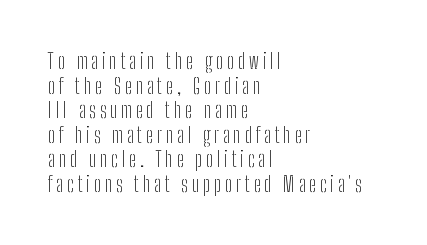
The zone under the glyphs is completely vacant. Ascenders rise straight up at ninety degrees. Which margin do the lines hug? The left one — the right edge is uneven. Stroke mass is kept to a normal reading level or below.
